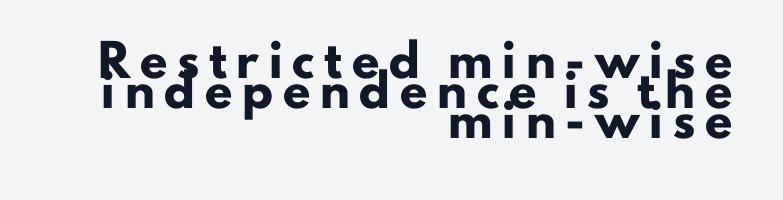
{"serif": "no", "italic": "no", "bold": "yes", "weight": "heavy", "width": "normal", "stroke_contrast": "low", "x_height": "small", "monospaced": "no", "underline": "no", "align": "right", "line_spacing": "tight", "line_spacing_ratio": 1.0, "letter_spacing": "wide", "letter_spacing_em": 0.33, "glyph_px": 30}
